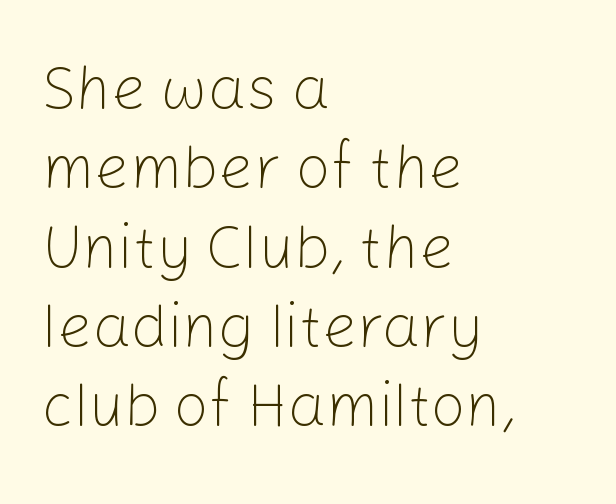
The image shows 61 px light sans-serif type, upright; set left-aligned, normal line spacing (1.3x), normal letter spacing, not underlined; low stroke contrast and a medium x-height.
